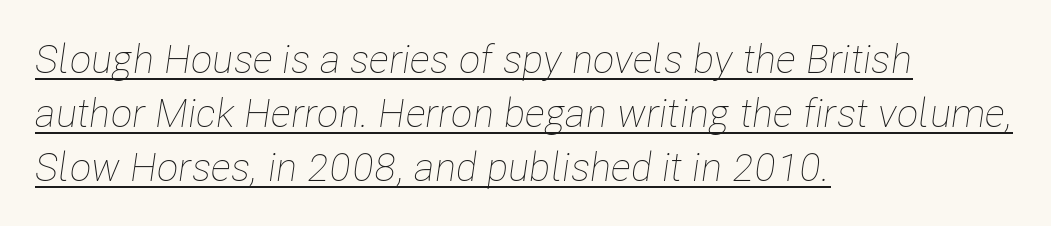
{"italic": "yes", "lean": "right", "slant_degrees": 8, "bold": "no", "weight": "thin", "width": "condensed", "stroke_contrast": "low", "x_height": "medium", "monospaced": "no", "underline": "yes", "align": "left", "line_spacing": "normal", "line_spacing_ratio": 1.35, "letter_spacing": "normal", "letter_spacing_em": 0.0, "glyph_px": 40}
